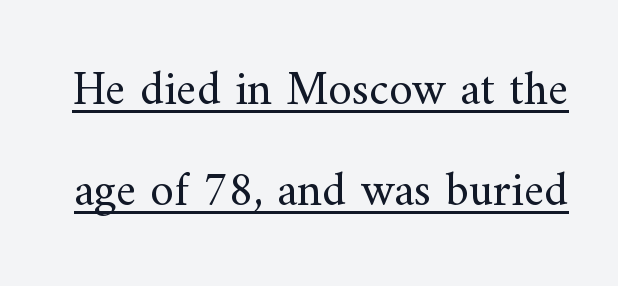
{"serif": "yes", "italic": "no", "bold": "no", "weight": "regular", "width": "normal", "stroke_contrast": "medium", "x_height": "small", "monospaced": "no", "underline": "yes", "line_spacing": "loose", "line_spacing_ratio": 2.1, "letter_spacing": "normal", "letter_spacing_em": 0.0, "glyph_px": 48}
